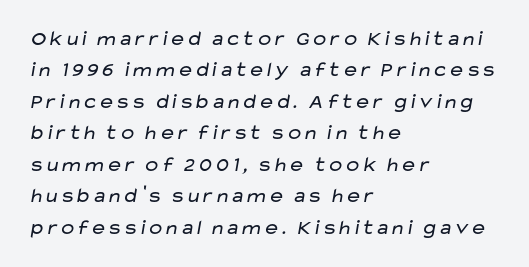
Q: Is the text bold? A: No.
Q: Is the text underlined? A: No.
Q: How is the paragraph aligned? A: Left-aligned.
Q: Is the spacing between letters normal or unusually wide? A: Normal.
Q: Is the spacing between lines tight, normal or loose? A: Normal.
